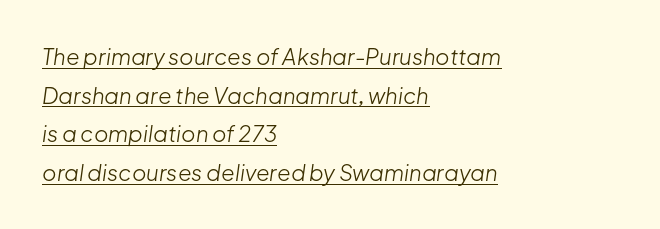
{"italic": "yes", "lean": "right", "slant_degrees": 8, "bold": "no", "underline": "yes", "align": "left", "line_spacing_ratio": 1.76, "letter_spacing": "normal", "letter_spacing_em": 0.0, "glyph_px": 22}
